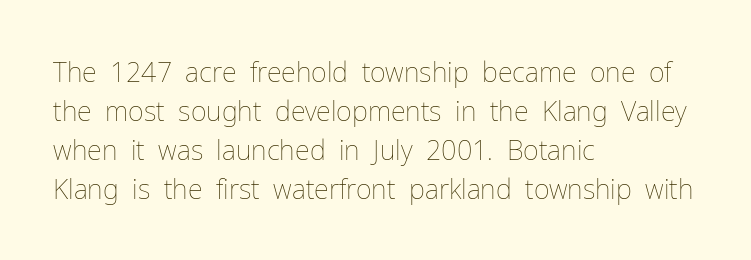
The image shows 27 px text type, upright; set left-aligned, normal line spacing (1.44x), normal letter spacing, not underlined.
